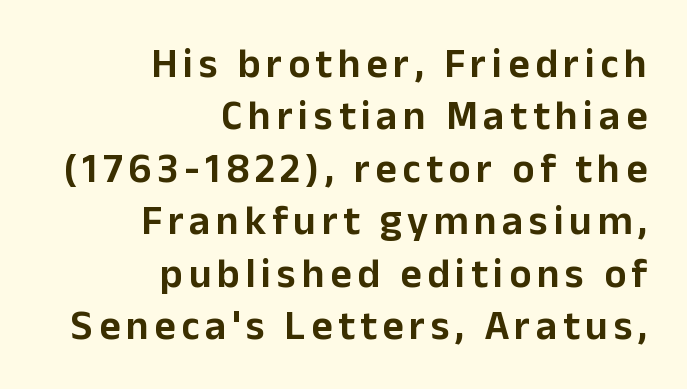
{"serif": "no", "italic": "no", "width": "normal", "stroke_contrast": "low", "x_height": "medium", "monospaced": "no", "underline": "no", "align": "right", "line_spacing": "normal", "line_spacing_ratio": 1.28, "glyph_px": 41}
